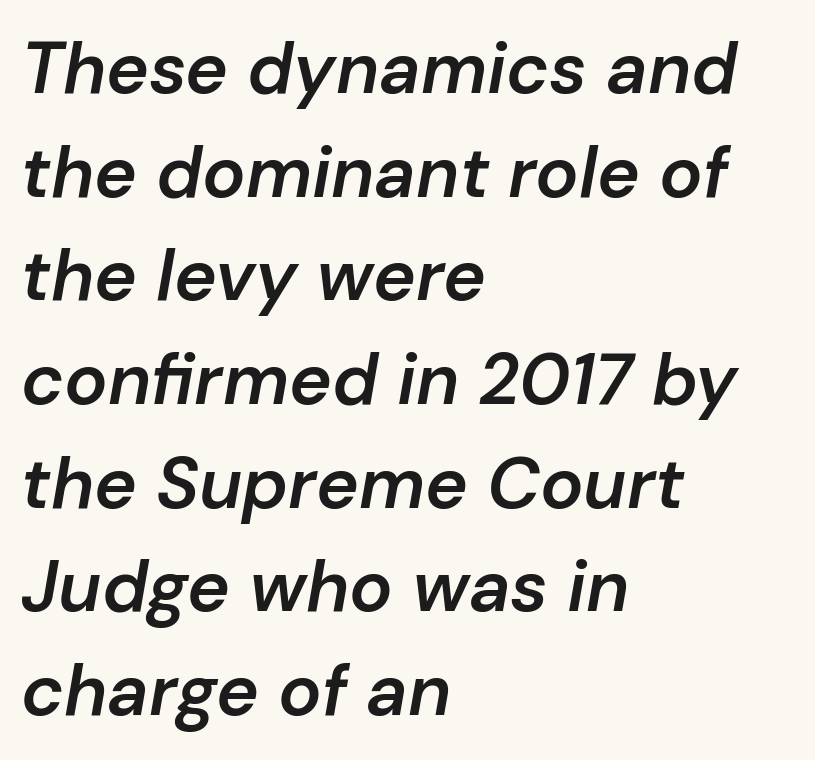
Reading down the block, your eye returns to a fixed left position each line. Each word holds together tightly as a unit, with standard inter-letter gaps. Character widths vary here, with narrow letters taking less room than wide ones. Nobody drew a line under any word here. The glyphs look as if they've been sheared to an angle.
